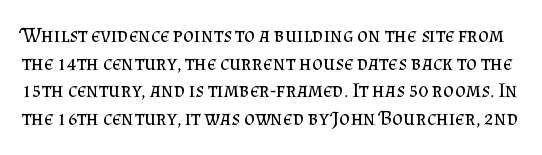
Q: Is the text bold? A: No.
Q: Is the text italic (slanted)? A: No, it is upright.
Q: Is the text underlined? A: No.
Q: Is the spacing between letters normal or unusually wide? A: Normal.
Q: Is the spacing between lines tight, normal or loose? A: Normal.
